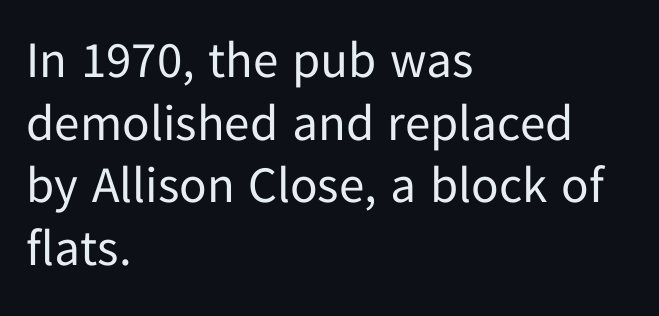
Q: Is the text bold? A: No.
Q: Is the text italic (slanted)? A: No, it is upright.
Q: Is the typeface a serif or a sans-serif typeface? A: Sans-serif.
Q: Is the text underlined? A: No.
Q: How is the paragraph aligned? A: Left-aligned.
Q: Is the spacing between letters normal or unusually wide? A: Normal.
Q: Width (condensed, normal, or wide)? A: Normal.
Q: Stroke contrast? A: Low.
Q: x-height? A: Medium.
Q: Monospaced? A: No.
